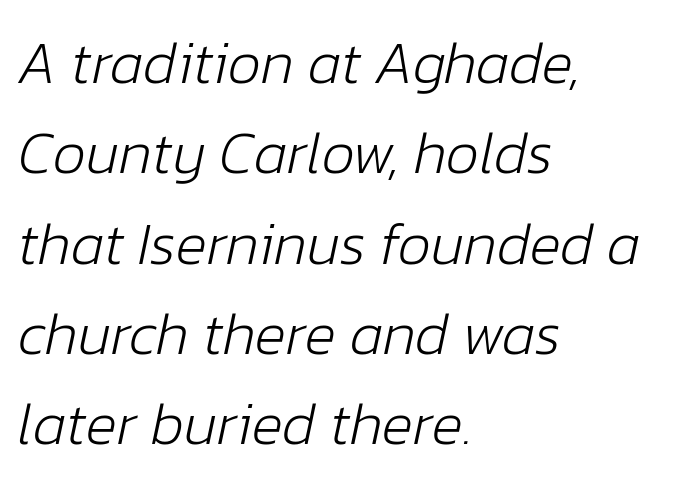
{"italic": "yes", "lean": "right", "slant_degrees": 12, "bold": "no", "weight": "light", "width": "normal", "stroke_contrast": "low", "x_height": "medium", "monospaced": "no", "underline": "no", "align": "left", "line_spacing": "normal", "line_spacing_ratio": 1.53, "letter_spacing": "normal", "letter_spacing_em": 0.0, "glyph_px": 59}
